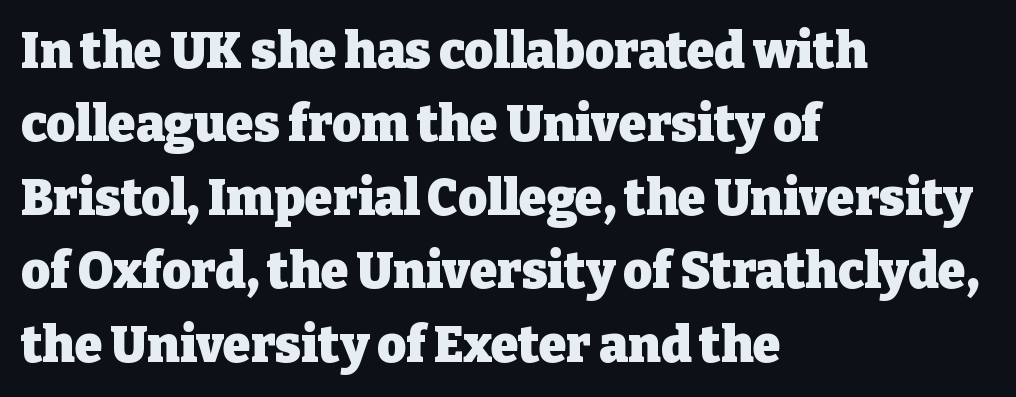
Does the leading feel generous? No, just average. The rag falls on the right side of this text block. Bare-footed words on every line. Observe the ordinary spacing: letters are neighbours, not strangers. Plenty of ink on the page — the face is bold. Spacing verdict: proportional, widths tailored to each character.
